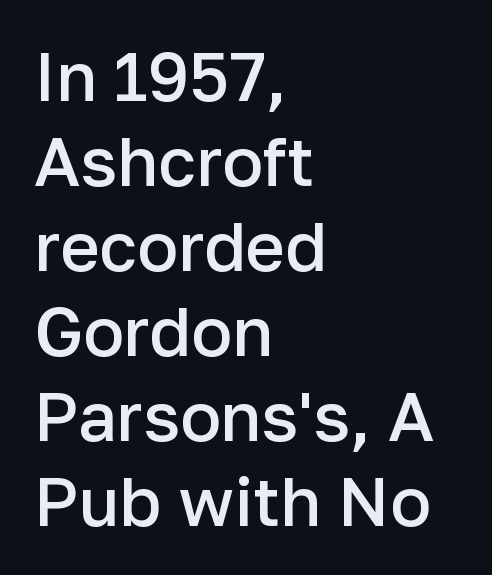
The image shows 68 px semibold sans-serif type, upright; set left-aligned, normal line spacing (1.25x), normal letter spacing, not underlined; low stroke contrast and a medium x-height.
